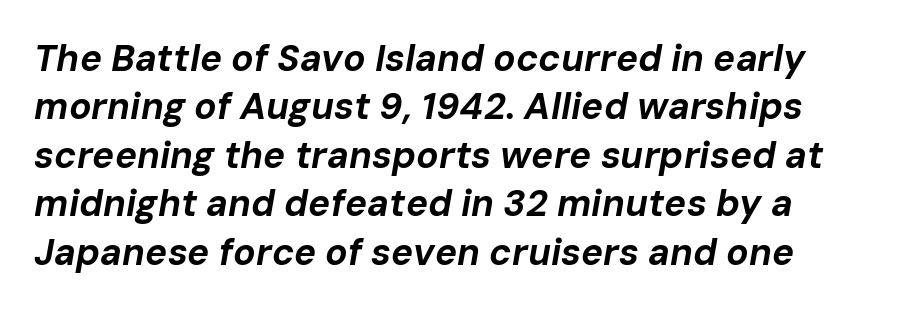
Notice how descenders clear the ascenders below comfortably — that's standard leading. There is no visible air inserted between adjacent glyphs. Rule under the text: the space is simply empty. Strong, thick strokes mark this as bold type. Does the lettering tilt? It does — this is italic. Line beginnings align vertically; line endings do not.
